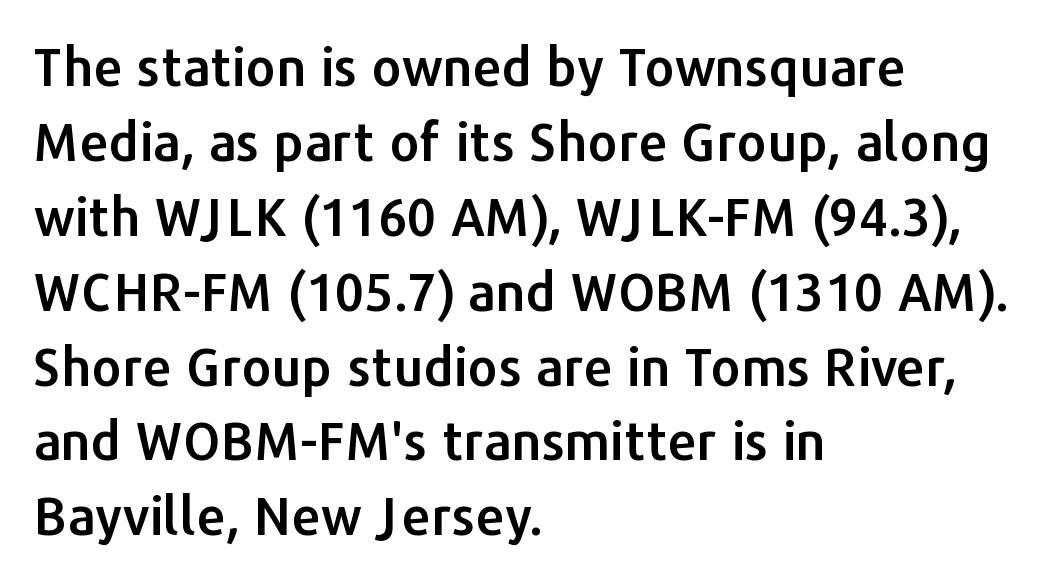
The image shows 52 px sans-serif type, upright; set left-aligned, normal line spacing (1.44x), normal letter spacing, not underlined; low stroke contrast and a medium x-height.
